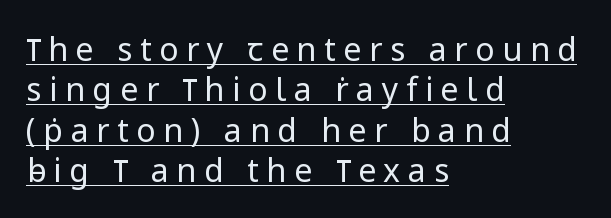
{"serif": "no", "italic": "no", "bold": "no", "weight": "regular", "width": "normal", "stroke_contrast": "low", "x_height": "medium", "monospaced": "no", "underline": "yes", "align": "left", "line_spacing": "normal", "line_spacing_ratio": 1.26, "letter_spacing": "wide", "letter_spacing_em": 0.24, "glyph_px": 32}
